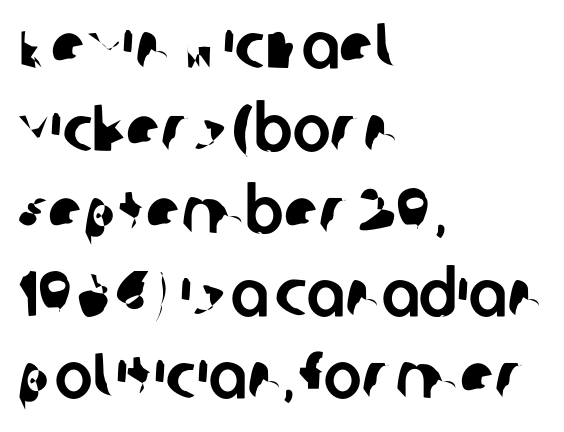
Q: Is the typeface a serif or a sans-serif typeface? A: Sans-serif.
Q: Is the text underlined? A: No.
Q: How is the paragraph aligned? A: Left-aligned.
Q: Is the spacing between letters normal or unusually wide? A: Normal.
Q: Is the spacing between lines tight, normal or loose? A: Normal.
Q: Width (condensed, normal, or wide)? A: Normal.
Q: Stroke contrast? A: Low.
Q: x-height? A: Large.
Q: Monospaced? A: No.
